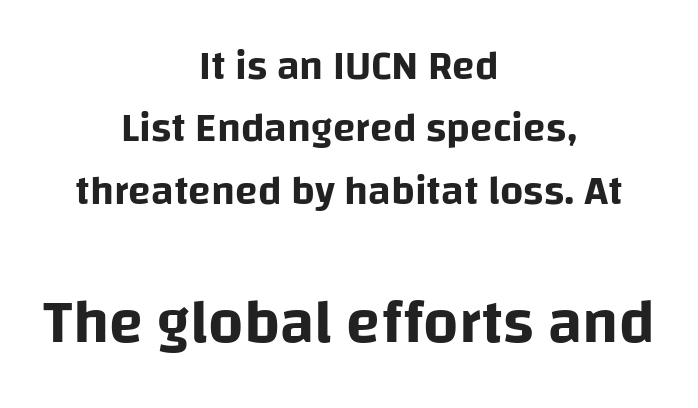
{"serif": "no", "italic": "no", "width": "normal", "stroke_contrast": "low", "x_height": "large", "monospaced": "no", "underline": "no", "align": "center", "line_spacing": "normal", "line_spacing_ratio": 1.52, "letter_spacing": "normal", "letter_spacing_em": 0.0, "larger_block": "second", "size_ratio": 1.51, "glyph_px": 62}
